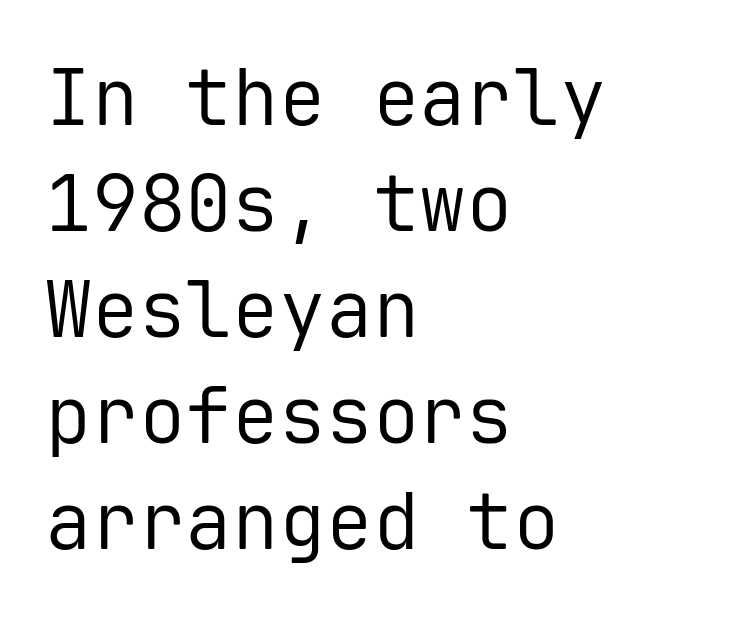
Q: Is the text bold? A: No.
Q: Is the text italic (slanted)? A: No, it is upright.
Q: Is the typeface a serif or a sans-serif typeface? A: Sans-serif.
Q: Is the text underlined? A: No.
Q: How is the paragraph aligned? A: Left-aligned.
Q: Is the spacing between letters normal or unusually wide? A: Normal.
Q: Is the spacing between lines tight, normal or loose? A: Normal.
Q: Width (condensed, normal, or wide)? A: Normal.
Q: Stroke contrast? A: Low.
Q: x-height? A: Medium.
Q: Monospaced? A: Yes.
